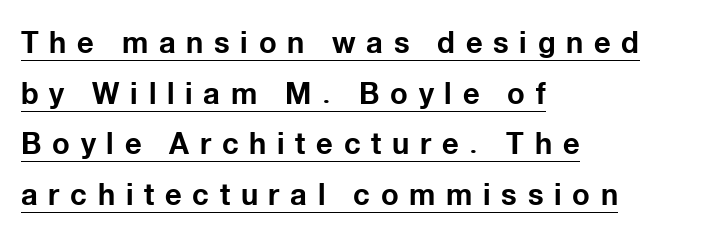
The image shows 29 px bold sans-serif type, upright; set left-aligned, line spacing 1.75x, unusually wide letter spacing (+0.37 em), underlined; low stroke contrast and a medium x-height.
